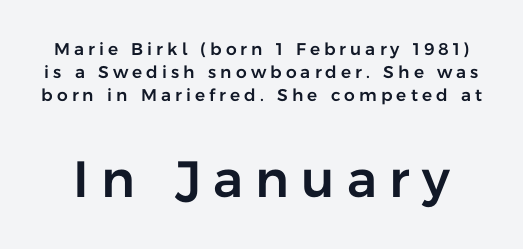
{"serif": "no", "italic": "no", "width": "normal", "stroke_contrast": "low", "x_height": "medium", "monospaced": "no", "underline": "no", "line_spacing": "normal", "line_spacing_ratio": 1.34, "letter_spacing": "wide", "letter_spacing_em": 0.24, "larger_block": "second", "size_ratio": 3.0, "glyph_px": 51}
